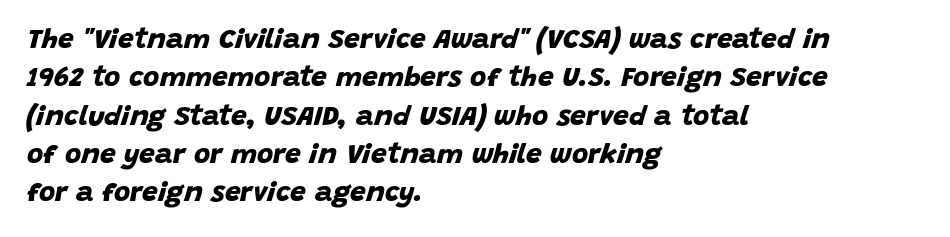
The image shows 28 px bold sans-serif type; set left-aligned, normal line spacing (1.37x), normal letter spacing, not underlined; low stroke contrast and a large x-height.
